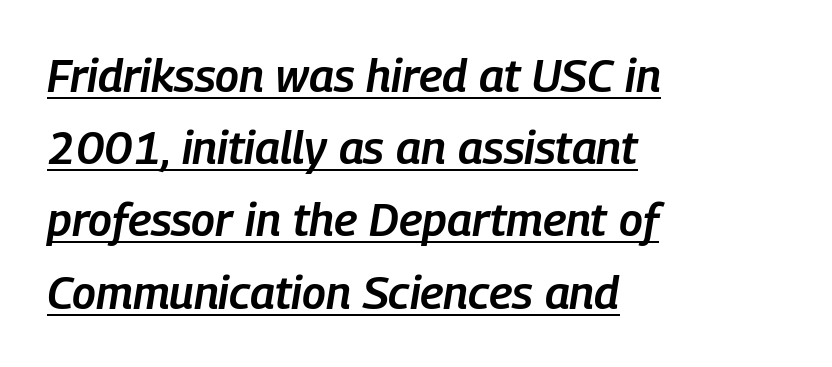
{"italic": "yes", "lean": "right", "slant_degrees": 9, "bold": "semi", "weight": "semibold", "width": "condensed", "stroke_contrast": "low", "x_height": "medium", "monospaced": "no", "underline": "yes", "align": "left", "line_spacing": "normal", "line_spacing_ratio": 1.57, "letter_spacing": "normal", "letter_spacing_em": 0.0, "glyph_px": 46}
